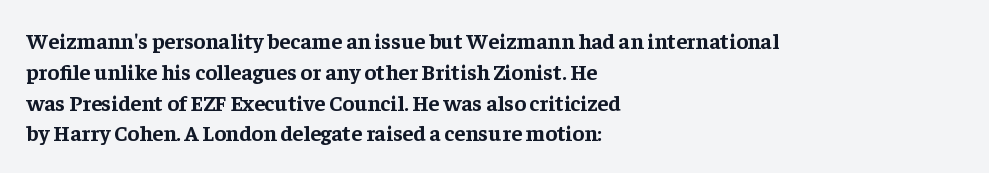
{"italic": "no", "bold": "yes", "underline": "no", "align": "left", "line_spacing": "normal", "line_spacing_ratio": 1.4, "letter_spacing": "normal", "letter_spacing_em": 0.0, "glyph_px": 22}
